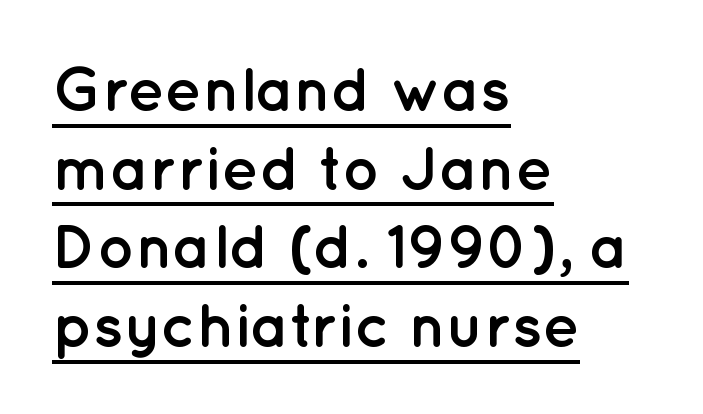
Q: Is the text bold? A: Yes.
Q: Is the text italic (slanted)? A: No, it is upright.
Q: Is the typeface a serif or a sans-serif typeface? A: Sans-serif.
Q: Is the text underlined? A: Yes.
Q: How is the paragraph aligned? A: Left-aligned.
Q: Is the spacing between letters normal or unusually wide? A: Normal.
Q: Is the spacing between lines tight, normal or loose? A: Normal.
Q: Width (condensed, normal, or wide)? A: Normal.
Q: Stroke contrast? A: Low.
Q: x-height? A: Medium.
Q: Monospaced? A: No.
